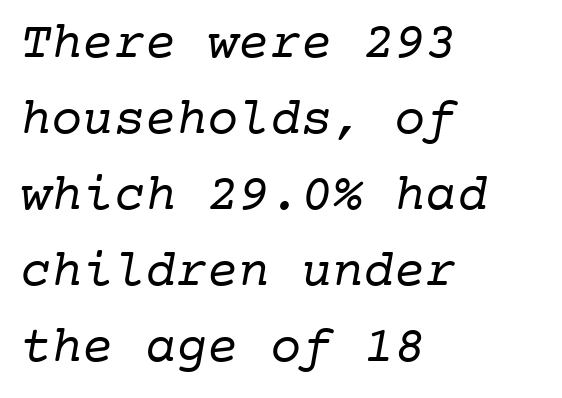
Q: Is the text bold? A: No.
Q: Is the typeface a serif or a sans-serif typeface? A: Serif.
Q: Is the text underlined? A: No.
Q: How is the paragraph aligned? A: Left-aligned.
Q: Is the spacing between letters normal or unusually wide? A: Normal.
Q: Is the spacing between lines tight, normal or loose? A: Normal.
Q: Width (condensed, normal, or wide)? A: Normal.
Q: Stroke contrast? A: Low.
Q: x-height? A: Medium.
Q: Monospaced? A: Yes.
